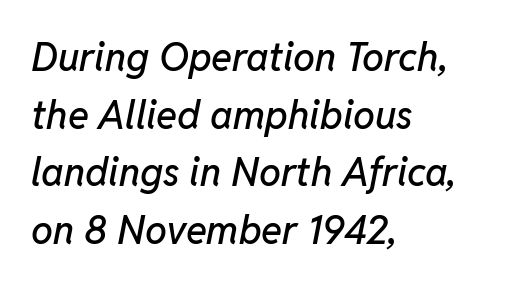
The rendering uses natural spacing where letterforms have individual widths. Every character sits at an angle, as italics do. Does extra space separate the letters? No, they use regular spacing. Letters rest on an invisible, unmarked baseline.
